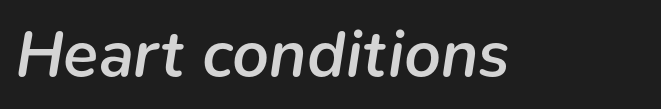
Q: Is the text bold? A: Semi-bold.
Q: Is the text italic (slanted)? A: Yes, it leans right by about 9 degrees.
Q: Is the text underlined? A: No.
Q: Is the spacing between letters normal or unusually wide? A: Normal.
Q: Width (condensed, normal, or wide)? A: Normal.
Q: Stroke contrast? A: Low.
Q: x-height? A: Medium.
Q: Monospaced? A: No.
